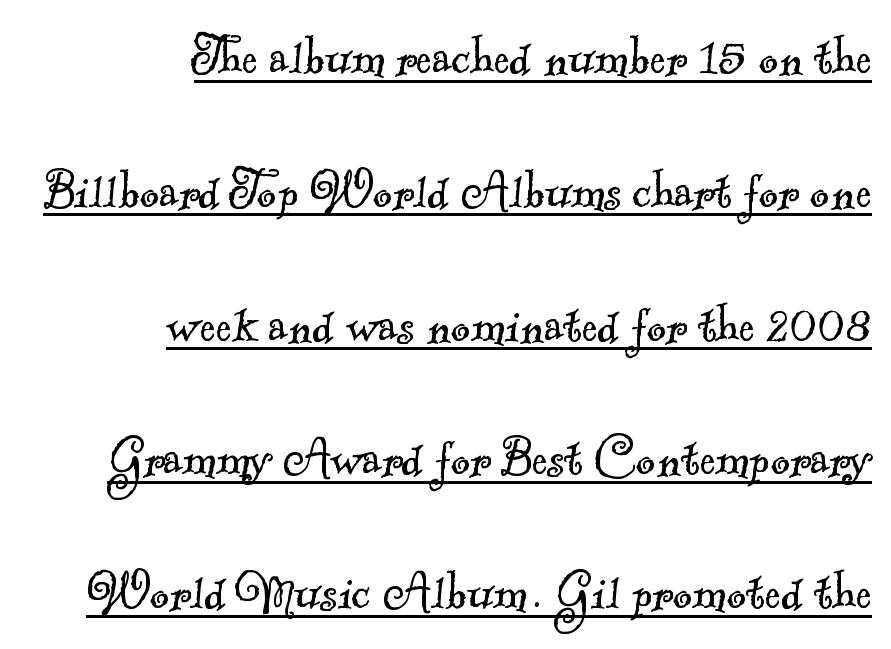
{"serif": "yes", "bold": "no", "weight": "light", "width": "normal", "x_height": "small", "monospaced": "no", "underline": "yes", "align": "right", "line_spacing": "loose", "line_spacing_ratio": 2.23, "letter_spacing": "normal", "letter_spacing_em": 0.0, "glyph_px": 60}
